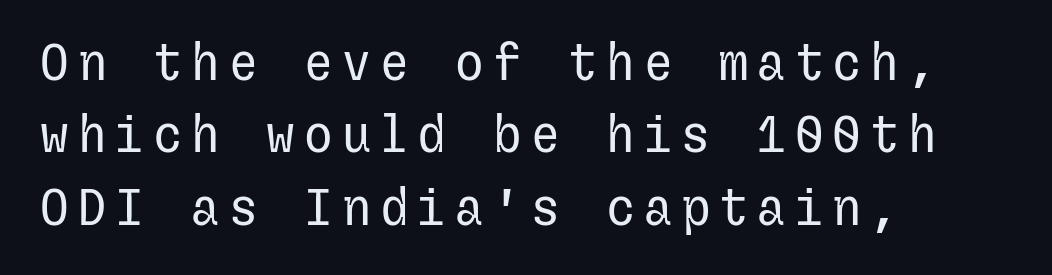
The image shows 51 px regular-weight sans-serif type, upright; set left-aligned, normal line spacing (1.42x), not underlined; low stroke contrast and a medium x-height.
